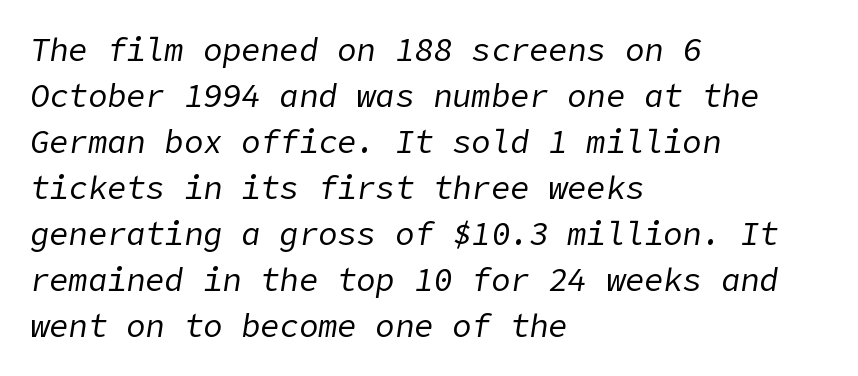
{"italic": "yes", "lean": "right", "slant_degrees": 9, "bold": "no", "weight": "regular", "width": "normal", "stroke_contrast": "low", "x_height": "medium", "underline": "no", "align": "left", "line_spacing": "normal", "line_spacing_ratio": 1.44, "letter_spacing": "normal", "letter_spacing_em": 0.0, "glyph_px": 32}
